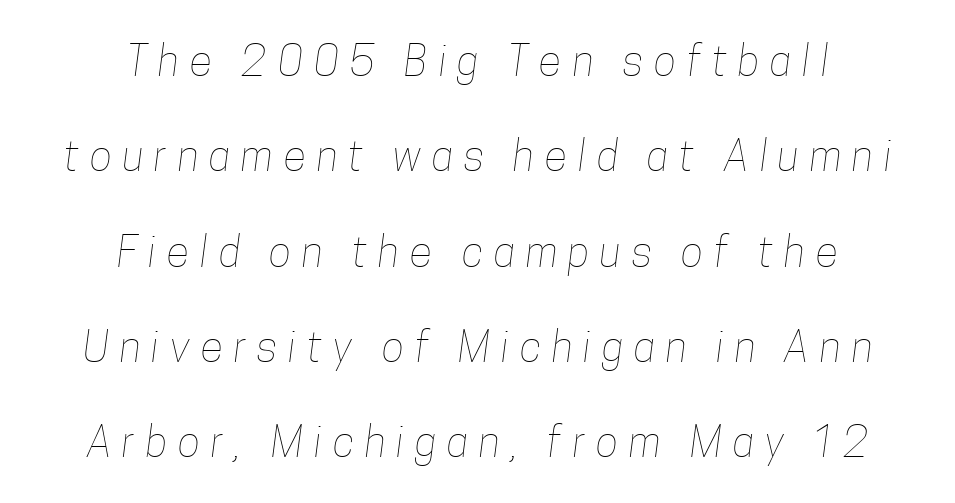
Is the type heavy? It reads as light-to-regular instead. The space between consecutive lines is lavish. The letters advance in unequal steps, a hallmark of proportional type. Teacher's note: observe the equal gaps on both sides — that is centered alignment. Clear beneath every line of the passage.
